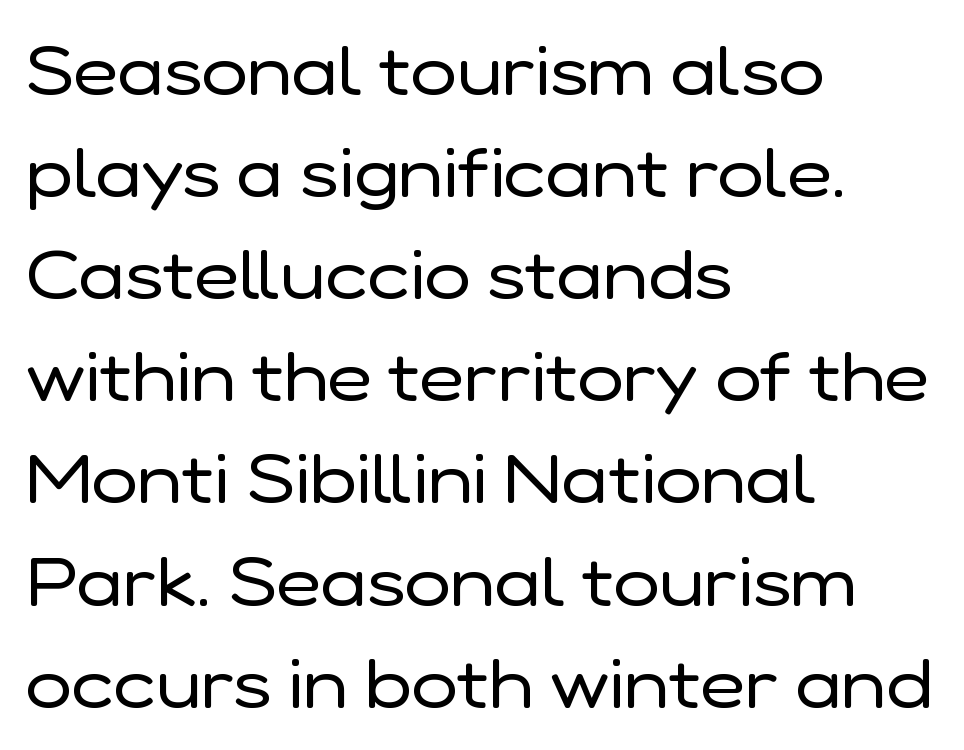
Successive baselines arrive at the customary interval. This sample uses a sans-serif face. Summary of weight: not heavy and not bold. This is the regular roman posture of the typeface. The paragraph shown leans on its left margin. Underlining? Definitely not there.
